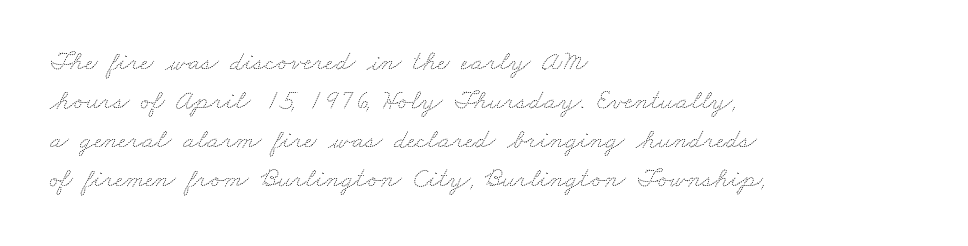
{"bold": "no", "weight": "thin", "width": "wide", "stroke_contrast": "medium", "x_height": "small", "monospaced": "no", "underline": "no", "align": "left", "line_spacing": "normal", "line_spacing_ratio": 1.39, "letter_spacing": "normal", "letter_spacing_em": 0.0, "glyph_px": 28}
